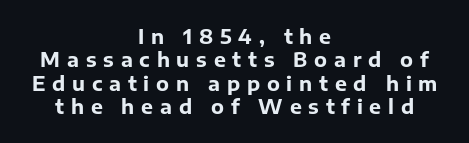
Set as a true bold cut, around the 700 mark. Unmarked baselines from the first word to the last. If you folded the block vertically in half, each line would mirror itself in length. Does extra space separate the letters? Yes, quite a lot of it. Ordinary non-slanted type is in use.
